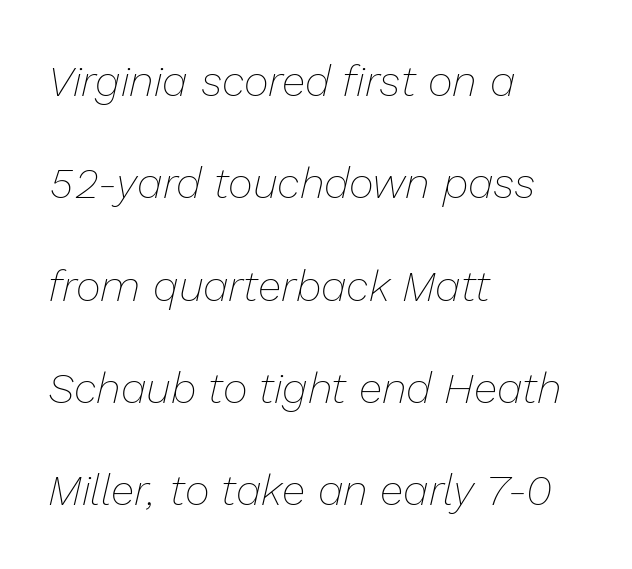
Weight: in the light-to-regular range. Lines of text with bare space underneath. The letters advance in unequal steps, a hallmark of proportional type. These lines stand farther apart than default settings would place them. Tall strokes in this sample are angled rather than plumb. Characters follow at the spacing the type designer built in.
